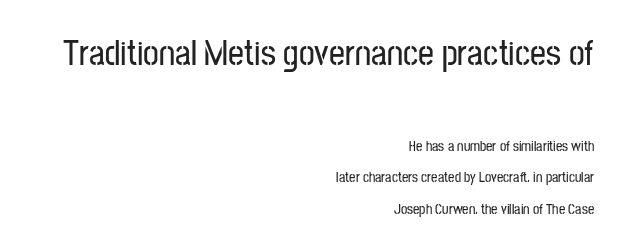
The image shows 35 px condensed sans-serif type, upright; set right-aligned, loose line spacing (2.25x), normal letter spacing, not underlined; the first (top) block is 2.5x larger; low stroke contrast and a medium x-height.
